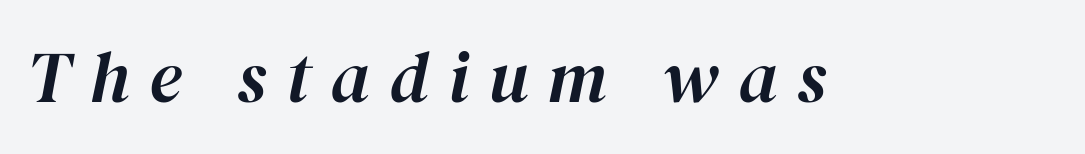
The space beneath each line is pristine and unruled. Glyph-to-glyph distance is far greater than everyday printed text. The text carries the slant typical of an italic or oblique font. Spacing verdict: proportional, widths tailored to each character.
